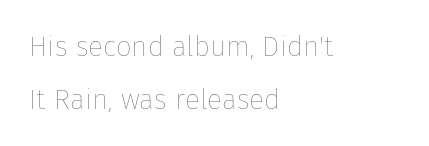
Think of a printed novel: that variable character pitch is what you see here. The font sits on the lighter half of the weight spectrum, regular included. The lines are quadded left. The axis of the letterforms is exactly vertical.
